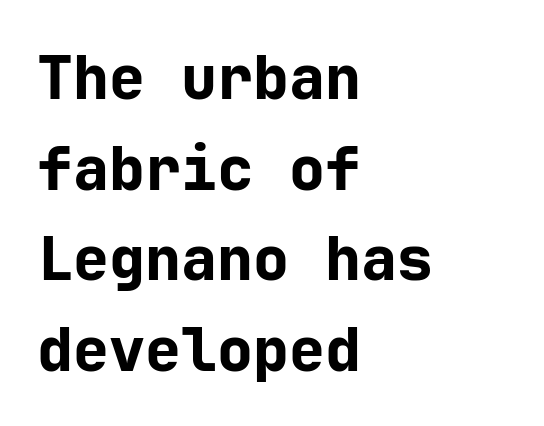
The image shows 60 px bold sans-serif type, upright; set left-aligned, normal line spacing (1.51x), normal letter spacing, not underlined; low stroke contrast and a medium x-height.
